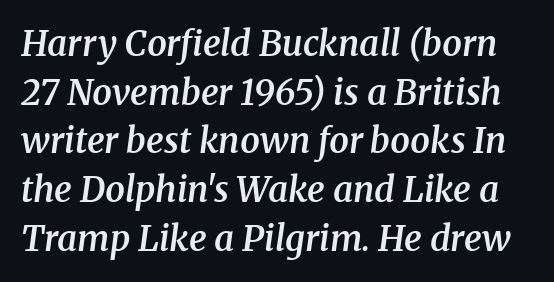
Q: Is the text bold? A: Semi-bold.
Q: Is the text italic (slanted)? A: Yes, it leans right by about 8 degrees.
Q: Is the typeface a serif or a sans-serif typeface? A: Serif.
Q: Is the text underlined? A: No.
Q: Is the spacing between letters normal or unusually wide? A: Normal.
Q: Is the spacing between lines tight, normal or loose? A: Normal.
Q: Width (condensed, normal, or wide)? A: Normal.
Q: Stroke contrast? A: Medium.
Q: x-height? A: Medium.
Q: Monospaced? A: No.
